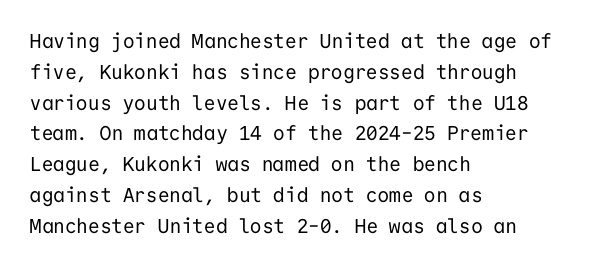
{"italic": "no", "bold": "no", "underline": "no", "align": "left", "line_spacing": "normal", "line_spacing_ratio": 1.54, "letter_spacing": "normal", "letter_spacing_em": 0.0, "glyph_px": 20}
